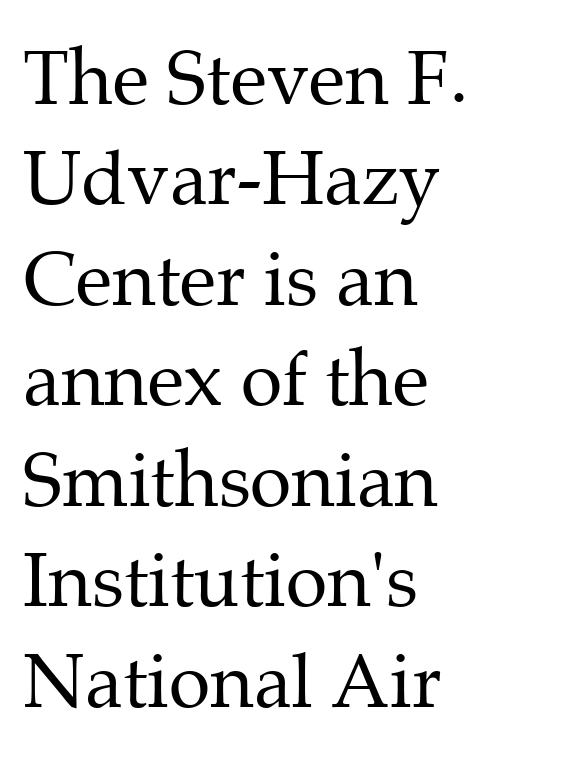
{"serif": "yes", "italic": "no", "bold": "no", "weight": "regular", "width": "normal", "stroke_contrast": "medium", "x_height": "medium", "monospaced": "no", "underline": "no", "align": "left", "line_spacing": "normal", "line_spacing_ratio": 1.34, "letter_spacing": "normal", "letter_spacing_em": 0.0, "glyph_px": 75}
